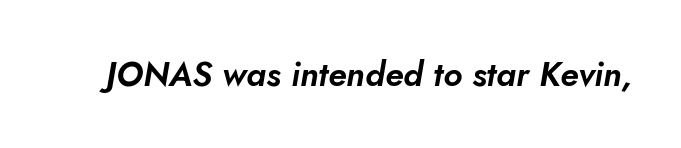
The image shows 34 px text type, italic (leaning right); set normal letter spacing, not underlined; low stroke contrast and a small x-height.
